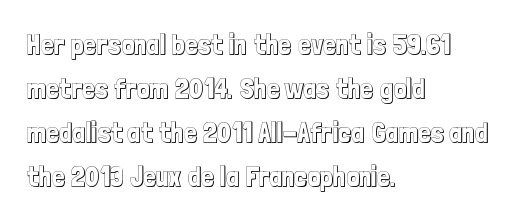
A typesetter would call this zero additional tracking. Bare-footed words on every line. The face used here is proportionally spaced, like ordinary book or web type. Alignment: flush left. Quick note: not italic, upright. Does the leading feel generous? No, just average.
